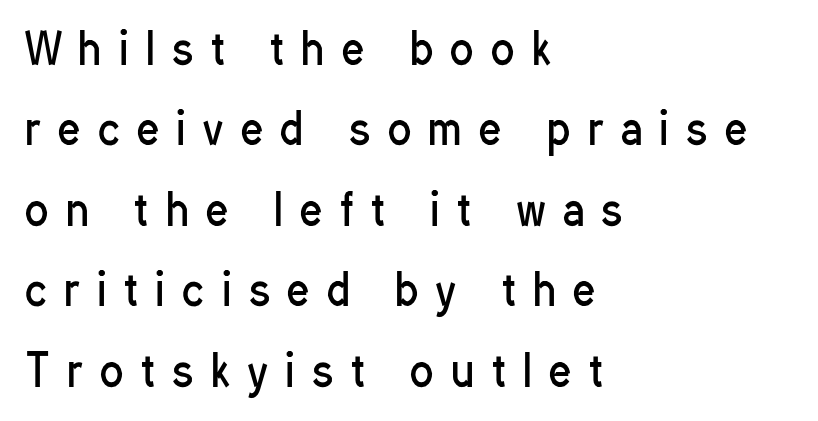
Q: Is the text bold? A: No.
Q: Is the text italic (slanted)? A: No, it is upright.
Q: Is the typeface a serif or a sans-serif typeface? A: Sans-serif.
Q: Is the text underlined? A: No.
Q: How is the paragraph aligned? A: Left-aligned.
Q: Is the spacing between letters normal or unusually wide? A: Unusually wide.
Q: Width (condensed, normal, or wide)? A: Condensed.
Q: Stroke contrast? A: Low.
Q: x-height? A: Medium.
Q: Monospaced? A: No.
